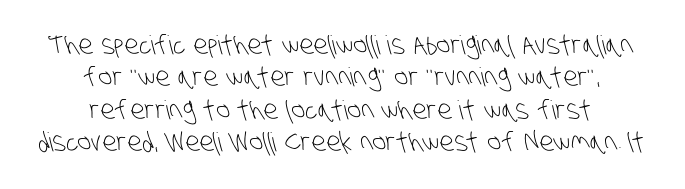
{"bold": "no", "underline": "no", "align": "center", "line_spacing": "normal", "line_spacing_ratio": 1.25, "letter_spacing": "normal", "letter_spacing_em": 0.0, "glyph_px": 26}
